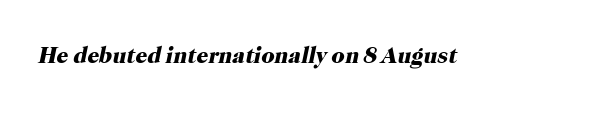
{"italic": "yes", "lean": "right", "slant_degrees": 12, "bold": "yes", "underline": "no", "letter_spacing": "normal", "letter_spacing_em": 0.0, "glyph_px": 23}
